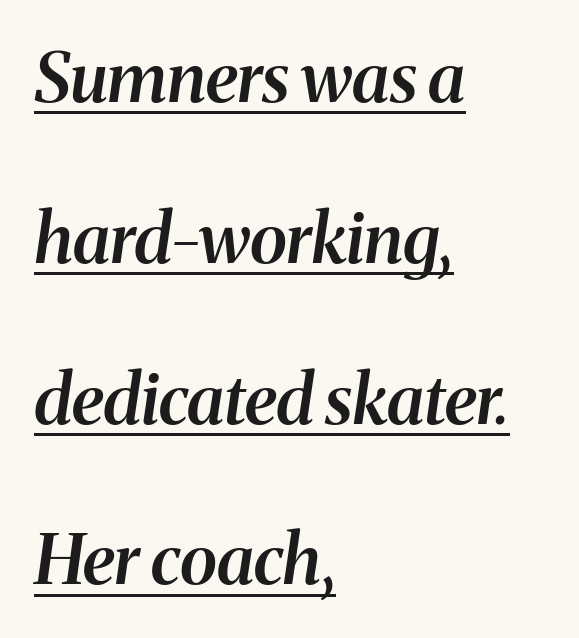
The image shows 69 px semibold serif type, italic (leaning right); set left-aligned, loose line spacing (2.33x), normal letter spacing, underlined; medium stroke contrast and a medium x-height.
